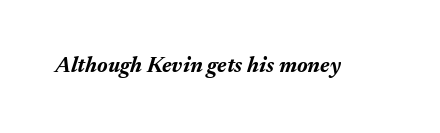
Tracking value appears to be zero — textbook default spacing. This sample uses an oblique cut, with every glyph tilted off the vertical. How heavy is the stroke? Heavy — this is a bold. Quick note: underline off.
